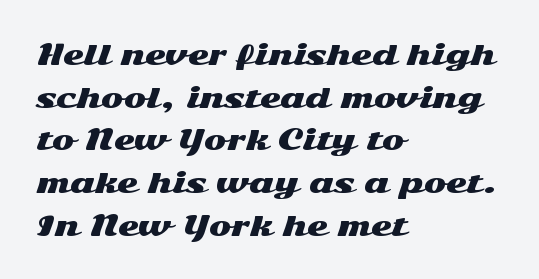
The words here are not underlined. This rendering leaves character spacing at its baseline value. These lines stack with their left ends in a neat column. Vertical spacing — default.
